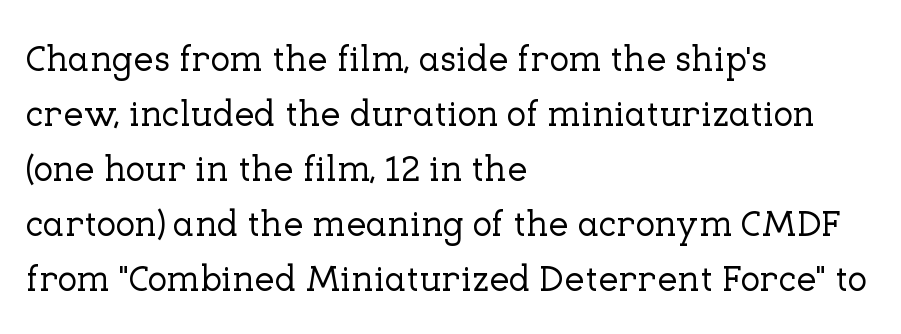
Q: Is the text italic (slanted)? A: No, it is upright.
Q: Is the typeface a serif or a sans-serif typeface? A: Serif.
Q: Is the text underlined? A: No.
Q: How is the paragraph aligned? A: Left-aligned.
Q: Is the spacing between letters normal or unusually wide? A: Normal.
Q: Is the spacing between lines tight, normal or loose? A: Normal.
Q: Width (condensed, normal, or wide)? A: Normal.
Q: Stroke contrast? A: Low.
Q: x-height? A: Medium.
Q: Monospaced? A: No.
